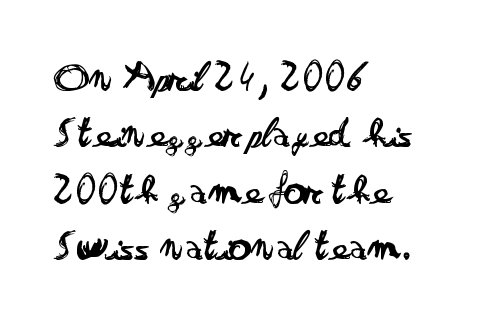
A sans-serif font was chosen for this passage. Honestly, the letter spacing is just normal — you wouldn't notice it. The baseline area is clear. This rendering uses left alignment, leaving the right contour irregular. Caption: face not bold, strokes unweighted. These lines sit exactly where default settings would place them.
